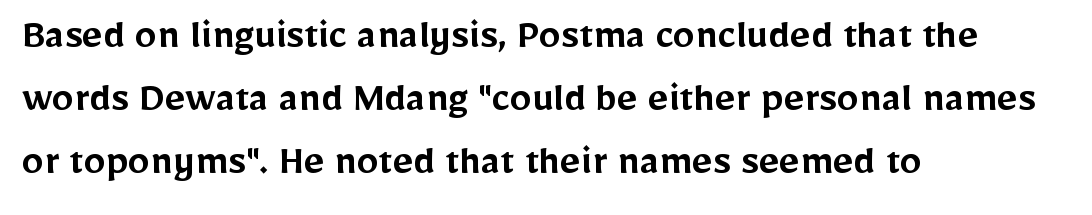
The face used here is rendered with its standard letterfit. In CSS terms this would be text-align: left. Look at the bottom of the vertical strokes: they stop flat, with no serifs. Compared with typical paragraphs, the rows here are spaced about the same.
